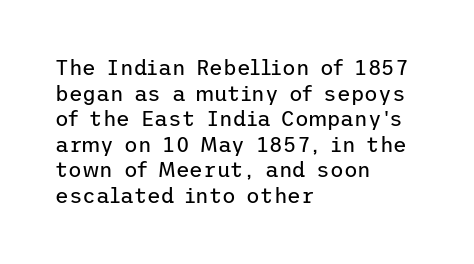
The image shows 21 px text type, upright; set left-aligned, line spacing 1.22x, normal letter spacing, not underlined.
